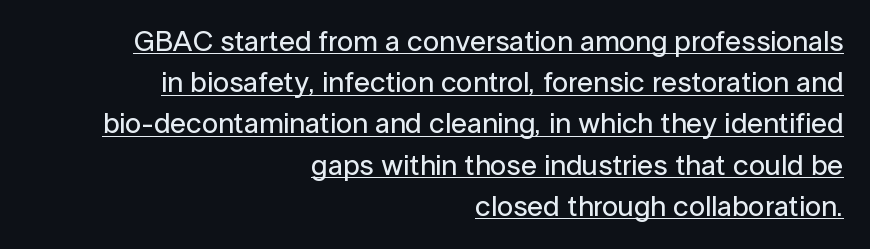
Q: Is the text italic (slanted)? A: No, it is upright.
Q: Is the typeface a serif or a sans-serif typeface? A: Sans-serif.
Q: Is the text underlined? A: Yes.
Q: How is the paragraph aligned? A: Right-aligned.
Q: Is the spacing between letters normal or unusually wide? A: Normal.
Q: Is the spacing between lines tight, normal or loose? A: Normal.
Q: Width (condensed, normal, or wide)? A: Normal.
Q: Stroke contrast? A: Low.
Q: x-height? A: Medium.
Q: Monospaced? A: No.
